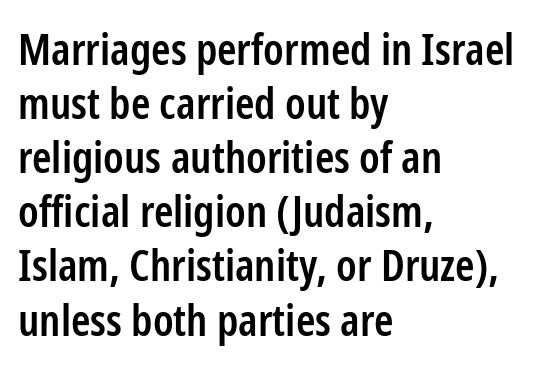
The letters advance in unequal steps, a hallmark of proportional type. The rag falls on the right side of this text block. It's the straight-up-and-down kind of type. The space directly below the letters is spotless. Nope, no serifs anywhere on these letters.
